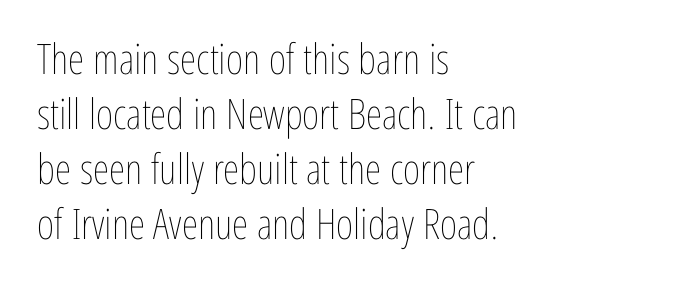
The image shows 42 px thin, condensed type, upright; set left-aligned, normal line spacing (1.31x), normal letter spacing, not underlined; low stroke contrast and a medium x-height.
